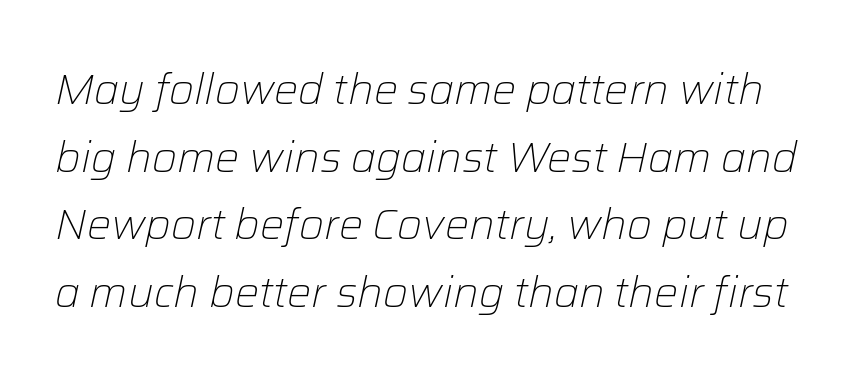
Q: Is the text bold? A: No.
Q: Is the text italic (slanted)? A: Yes, it leans right by about 12 degrees.
Q: Is the text underlined? A: No.
Q: Is the spacing between letters normal or unusually wide? A: Normal.
Q: Is the spacing between lines tight, normal or loose? A: Normal.
Q: Width (condensed, normal, or wide)? A: Normal.
Q: Stroke contrast? A: Low.
Q: x-height? A: Medium.
Q: Monospaced? A: No.
